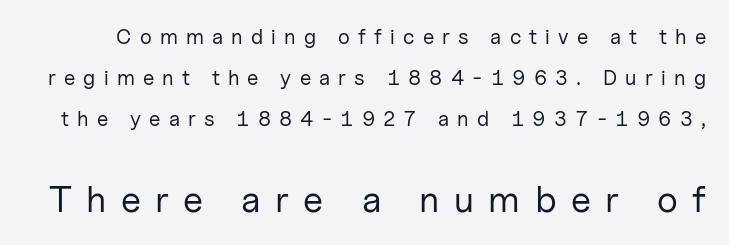
Q: Is the text bold? A: No.
Q: Is the text italic (slanted)? A: No, it is upright.
Q: Is the typeface a serif or a sans-serif typeface? A: Sans-serif.
Q: Is the text underlined? A: No.
Q: Is the spacing between letters normal or unusually wide? A: Unusually wide.
Q: Is the spacing between lines tight, normal or loose? A: Loose.
Q: Which block of text is set in a larger size, the first (top) or the second (bottom)? A: The second (bottom) one.
Q: Width (condensed, normal, or wide)? A: Normal.
Q: Stroke contrast? A: Low.
Q: x-height? A: Medium.
Q: Monospaced? A: No.
